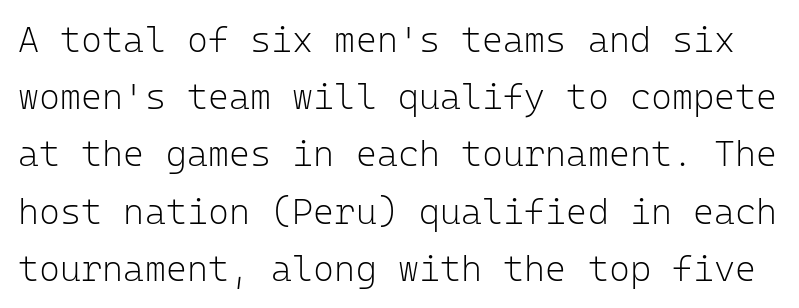
The lines sit at an ordinary, default distance from one another. Tracking value appears to be zero — textbook default spacing. The typesetting does not lean heavy: it is not bold. The text was rendered using a sans face with plain stroke endings.
